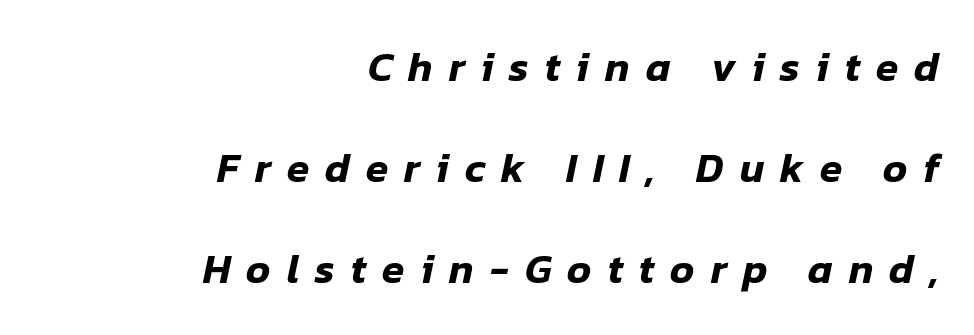
Q: Is the text italic (slanted)? A: Yes, it leans right by about 12 degrees.
Q: Is the text underlined? A: No.
Q: How is the paragraph aligned? A: Right-aligned.
Q: Is the spacing between letters normal or unusually wide? A: Unusually wide.
Q: Is the spacing between lines tight, normal or loose? A: Loose.
Q: Width (condensed, normal, or wide)? A: Normal.
Q: Stroke contrast? A: Low.
Q: x-height? A: Medium.
Q: Monospaced? A: No.
